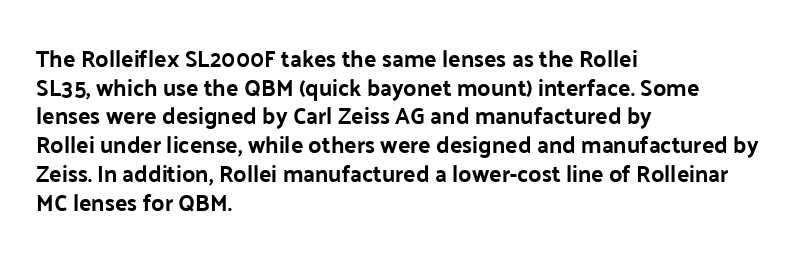
{"italic": "no", "underline": "no", "align": "left", "line_spacing": "normal", "line_spacing_ratio": 1.25, "letter_spacing": "normal", "letter_spacing_em": 0.0, "glyph_px": 23}
